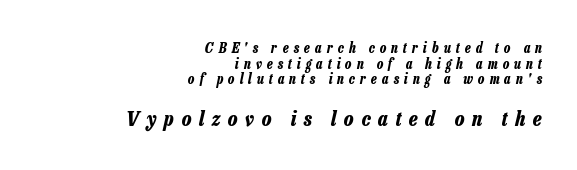
Q: Is the text bold? A: Yes.
Q: Is the text italic (slanted)? A: Yes, it leans right by about 13 degrees.
Q: Is the text underlined? A: No.
Q: How is the paragraph aligned? A: Right-aligned.
Q: Is the spacing between letters normal or unusually wide? A: Unusually wide.
Q: Is the spacing between lines tight, normal or loose? A: Tight.
Q: Which block of text is set in a larger size, the first (top) or the second (bottom)? A: The second (bottom) one.
